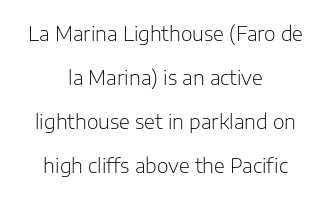
The image shows 20 px text type, upright; set centered, loose line spacing (2.2x), normal letter spacing, not underlined.
